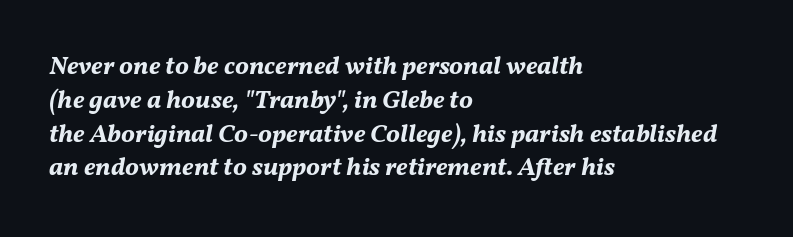
Q: Is the text bold? A: Yes.
Q: Is the text italic (slanted)? A: Yes, it leans right by about 11 degrees.
Q: Is the text underlined? A: No.
Q: How is the paragraph aligned? A: Left-aligned.
Q: Is the spacing between letters normal or unusually wide? A: Normal.
Q: Is the spacing between lines tight, normal or loose? A: Normal.
